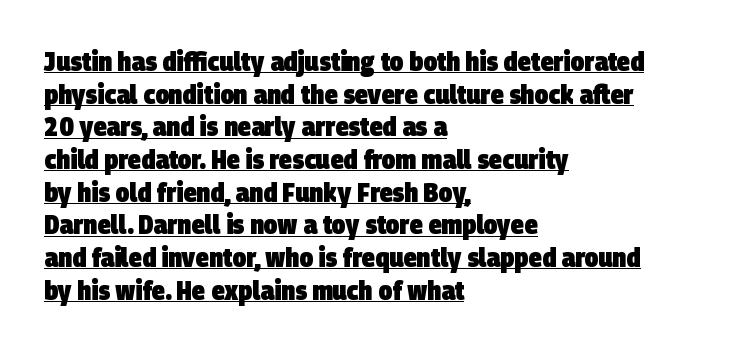
You could call the tracking neutral — neither tight nor loose. The setting favours the left margin, as ordinary paragraphs usually do. I'd describe the lettering as bold — thick and assertive. Notice how a bar underscores the lettering throughout.
